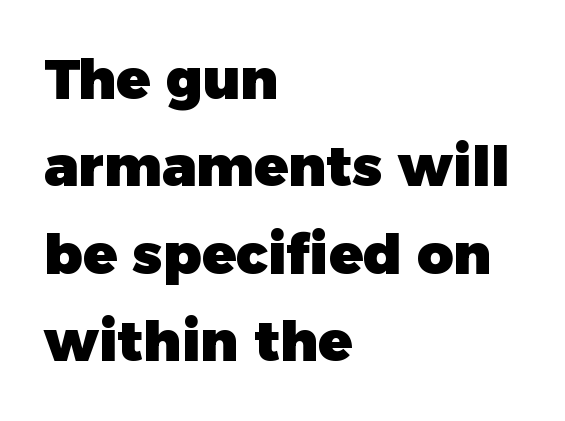
Check where the strokes stop: nothing finishes them off — pure sans. The rendering keeps characters at their native spacing. Is this a fixed-width face? No — the glyphs have proportional, varying widths. Notice how the passage keeps a crisp vertical edge on the left only.
